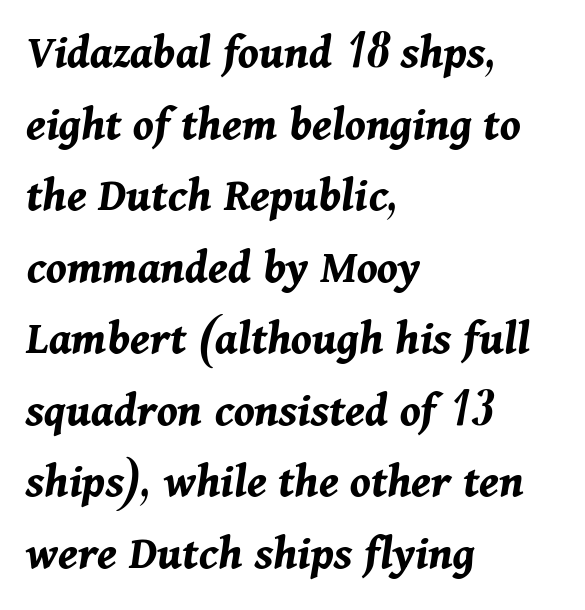
Each row of text sits above clean, open space. Interline gaps are of average width in this sample. Emphasis-style slanted type is in use. Glyph-to-glyph distance matches everyday printed text.
